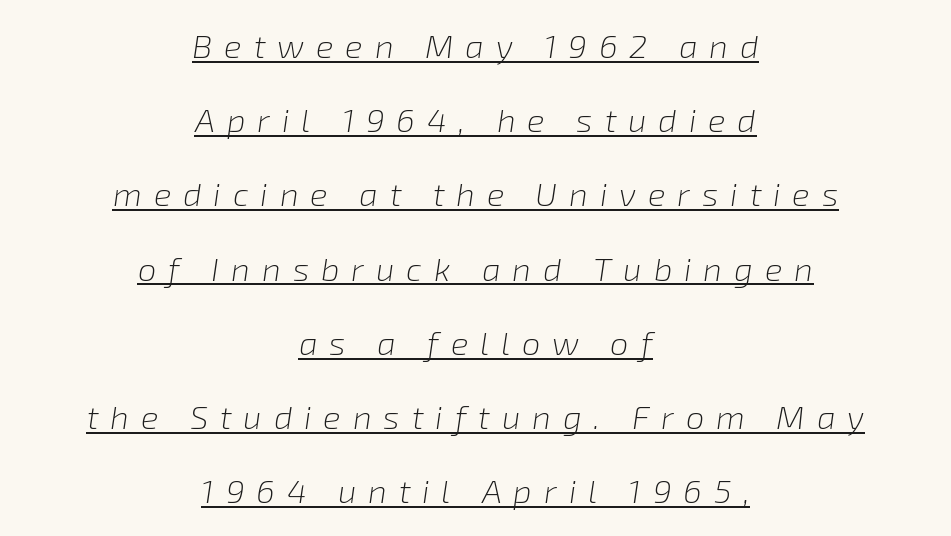
The image shows 33 px light type, italic (leaning right); set centered, loose line spacing (2.25x), unusually wide letter spacing (+0.36 em), underlined; low stroke contrast and a medium x-height.
